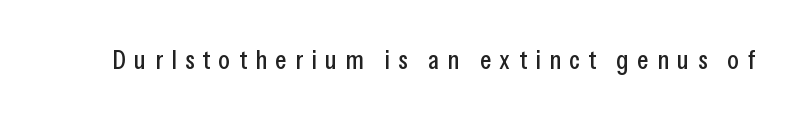
Q: Is the text italic (slanted)? A: No, it is upright.
Q: Is the text underlined? A: No.
Q: Is the spacing between letters normal or unusually wide? A: Unusually wide.
